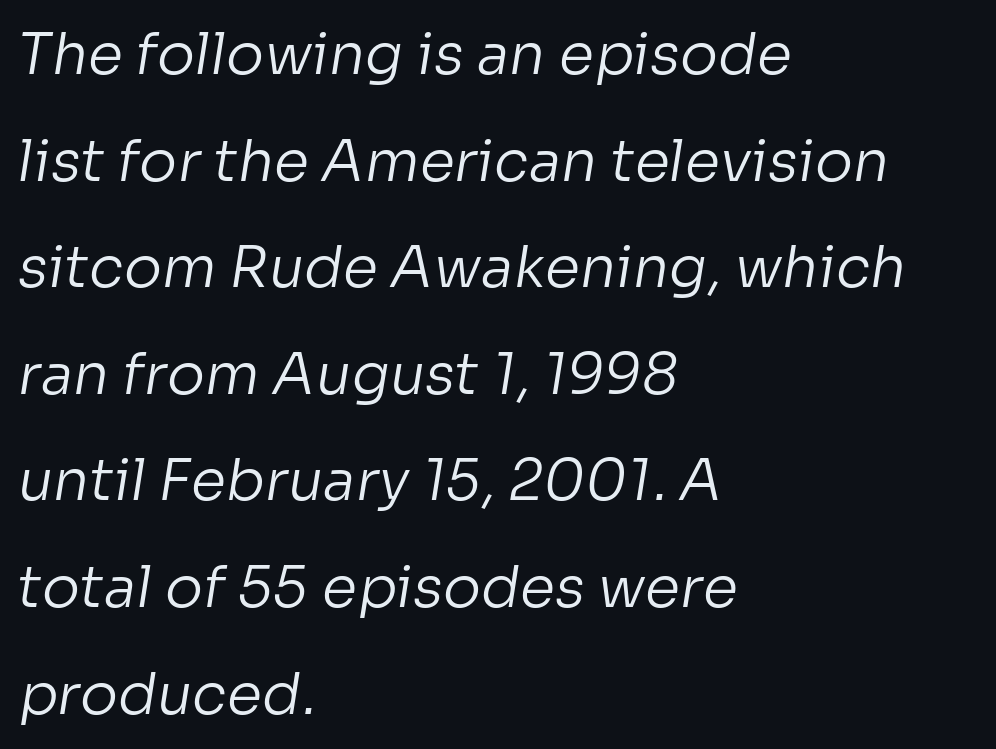
The image shows 57 px regular-weight sans-serif type; set left-aligned, line spacing 1.87x, normal letter spacing, not underlined; low stroke contrast and a medium x-height.
